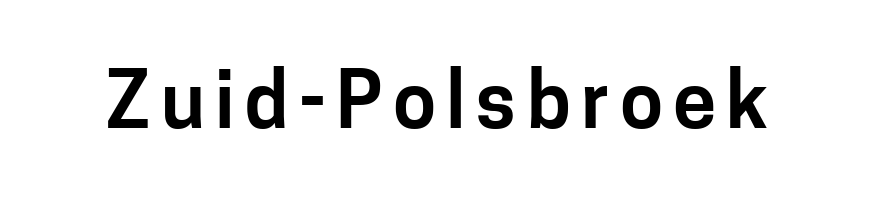
{"serif": "no", "italic": "no", "width": "normal", "stroke_contrast": "low", "x_height": "medium", "monospaced": "no", "underline": "no", "glyph_px": 78}
